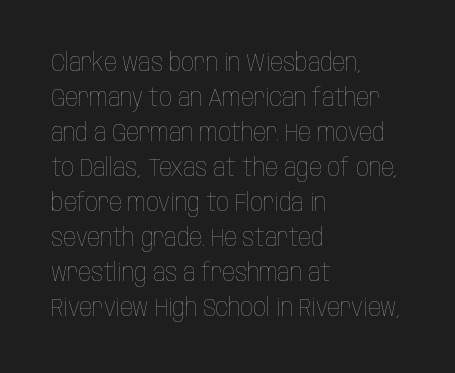
The image shows 25 px text type, upright; set left-aligned, normal line spacing (1.4x), normal letter spacing, not underlined.
